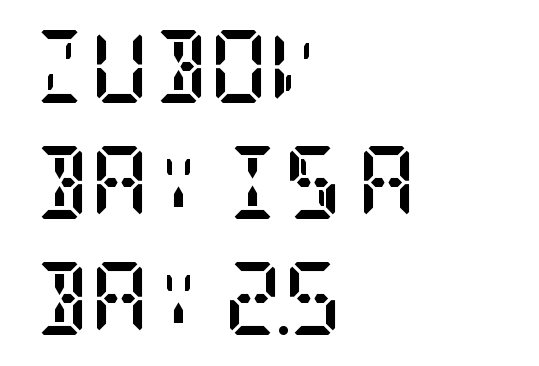
Q: Is the text bold? A: Yes.
Q: Is the text italic (slanted)? A: No, it is upright.
Q: Is the typeface a serif or a sans-serif typeface? A: Serif.
Q: Is the text underlined? A: No.
Q: How is the paragraph aligned? A: Left-aligned.
Q: Is the spacing between letters normal or unusually wide? A: Normal.
Q: Is the spacing between lines tight, normal or loose? A: Normal.
Q: Width (condensed, normal, or wide)? A: Condensed.
Q: Stroke contrast? A: Low.
Q: x-height? A: Large.
